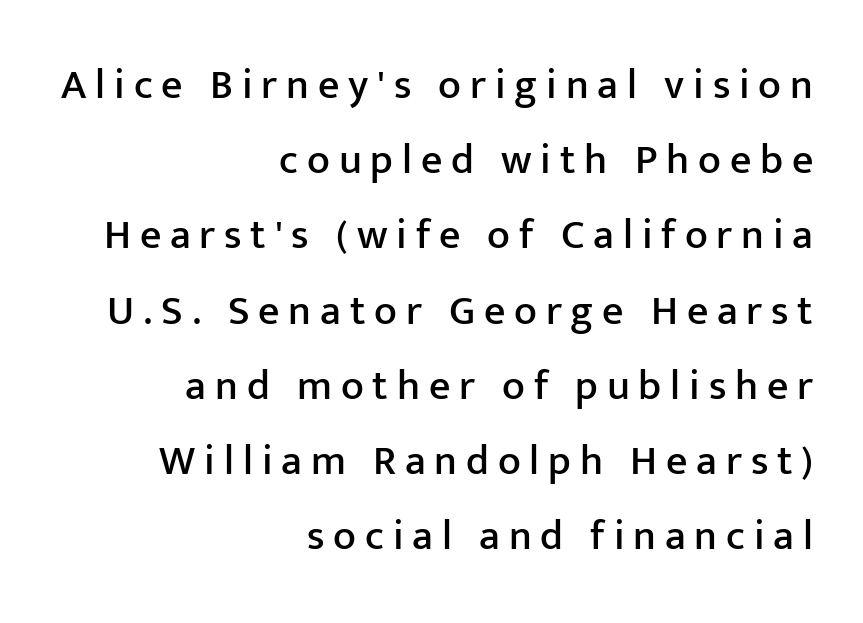
The letters carry no serifs — their stems end cleanly without finishing strokes. A typesetter would mark this as roman, not italic. Honestly, there is no underline to notice here at all. The ragged edge is on the left, which tells us the setting is flush right. Think of a printed novel: that variable character pitch is what you see here. The type is letterspaced generously, with wide tracking.
